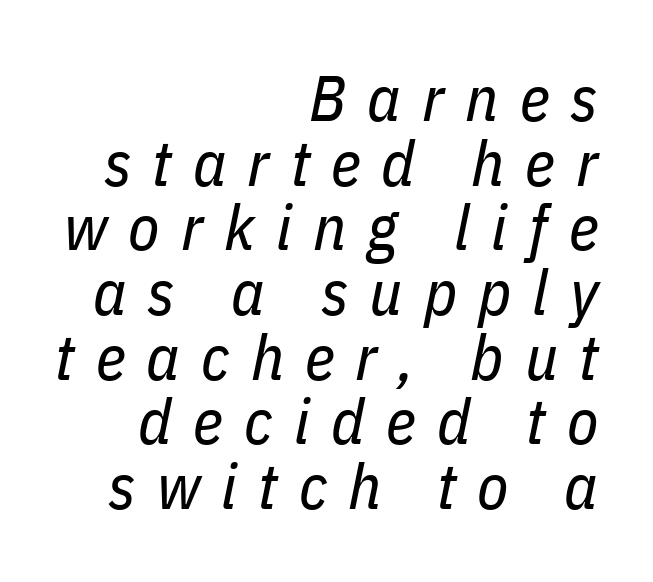
Unbolded letterforms with no extra heft. Nobody drew a line under any word here. The line-height multiplier appears low, near solid setting. Think of a printed novel: that variable character pitch is what you see here. The gaps between neighbouring characters are conspicuously large. Reading down the block, your eye finds every line finishing at a fixed right position.
